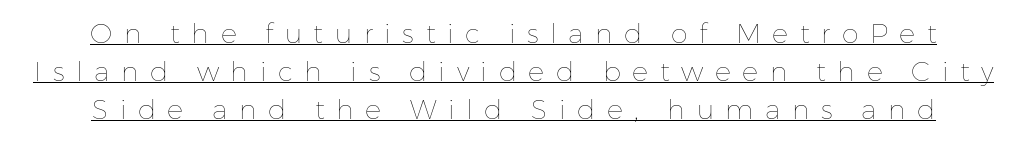
The image shows 27 px text type, upright; set normal line spacing (1.4x), unusually wide letter spacing (+0.43 em), underlined.
